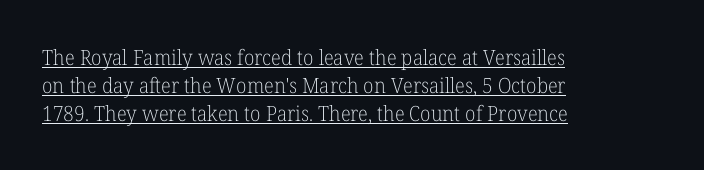
Q: Is the text bold? A: No.
Q: Is the text italic (slanted)? A: No, it is upright.
Q: Is the text underlined? A: Yes.
Q: How is the paragraph aligned? A: Left-aligned.
Q: Is the spacing between letters normal or unusually wide? A: Normal.
Q: Is the spacing between lines tight, normal or loose? A: Normal.
